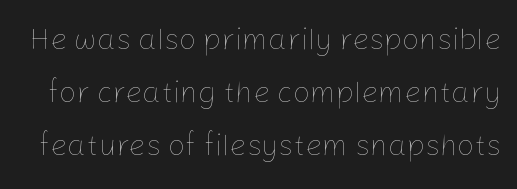
The image shows 30 px thin type, upright; set line spacing 1.76x, normal letter spacing, not underlined; low stroke contrast and a medium x-height.
